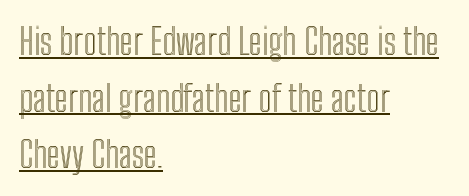
Q: Is the text italic (slanted)? A: No, it is upright.
Q: Is the text underlined? A: Yes.
Q: How is the paragraph aligned? A: Left-aligned.
Q: Is the spacing between letters normal or unusually wide? A: Normal.
Q: Is the spacing between lines tight, normal or loose? A: Normal.
Q: Width (condensed, normal, or wide)? A: Condensed.
Q: x-height? A: Medium.
Q: Monospaced? A: No.
